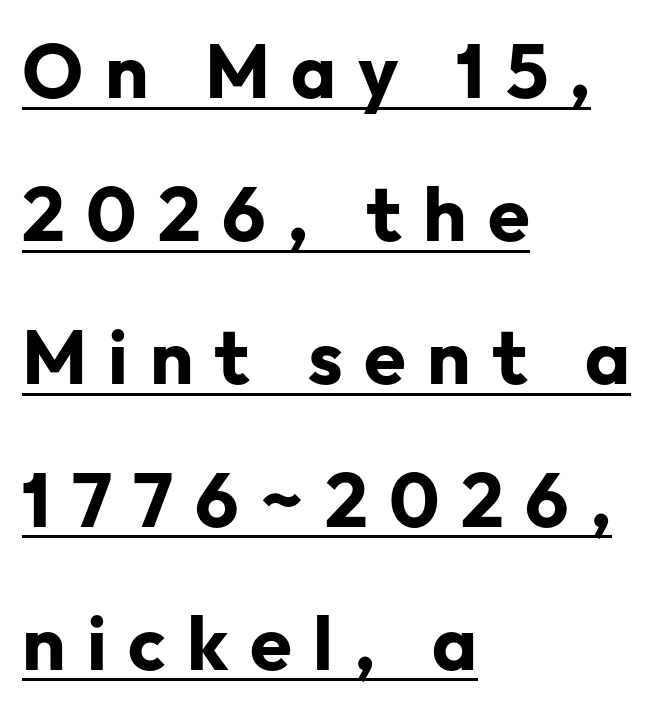
{"serif": "no", "italic": "no", "bold": "yes", "weight": "bold", "width": "normal", "stroke_contrast": "low", "x_height": "medium", "monospaced": "no", "underline": "yes", "align": "left", "line_spacing_ratio": 1.88, "letter_spacing": "wide", "letter_spacing_em": 0.28, "glyph_px": 76}
